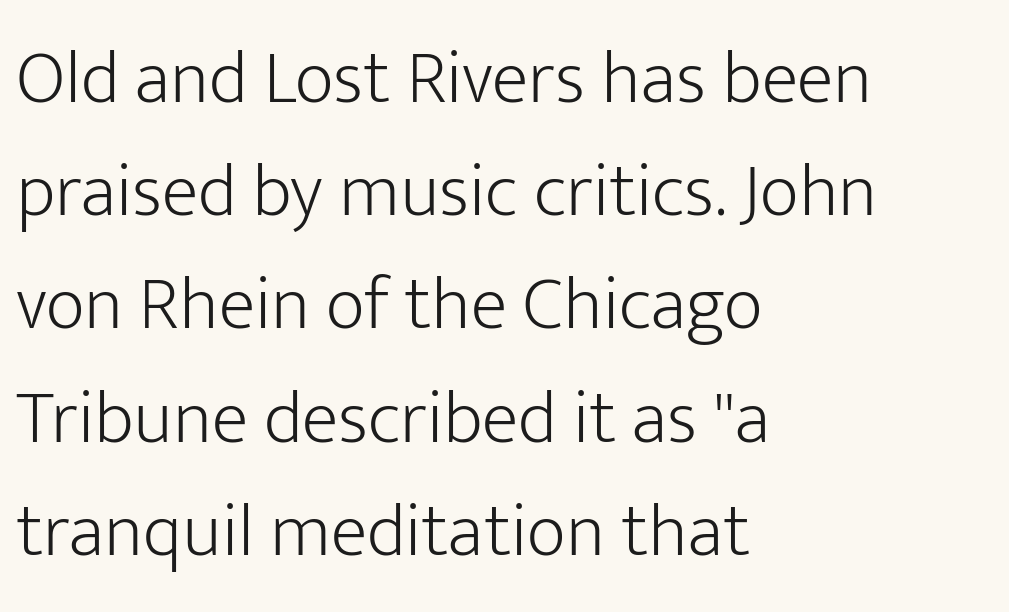
Q: Is the text bold? A: No.
Q: Is the text italic (slanted)? A: No, it is upright.
Q: Is the typeface a serif or a sans-serif typeface? A: Sans-serif.
Q: Is the text underlined? A: No.
Q: How is the paragraph aligned? A: Left-aligned.
Q: Is the spacing between letters normal or unusually wide? A: Normal.
Q: Is the spacing between lines tight, normal or loose? A: Normal.
Q: Width (condensed, normal, or wide)? A: Normal.
Q: Stroke contrast? A: Low.
Q: x-height? A: Medium.
Q: Monospaced? A: No.
